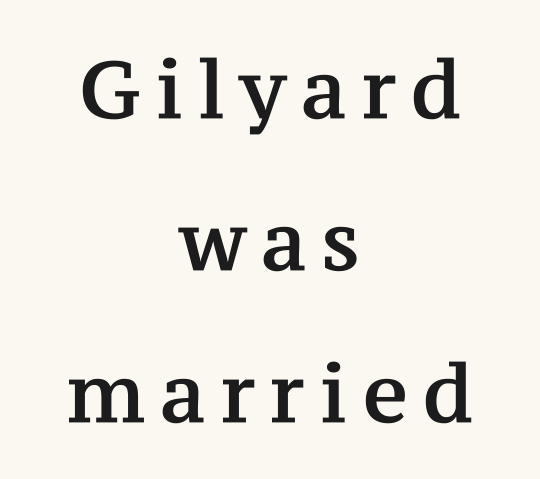
Q: Is the text italic (slanted)? A: No, it is upright.
Q: Is the typeface a serif or a sans-serif typeface? A: Serif.
Q: Is the text underlined? A: No.
Q: How is the paragraph aligned? A: Centered.
Q: Is the spacing between lines tight, normal or loose? A: Loose.
Q: Width (condensed, normal, or wide)? A: Normal.
Q: Stroke contrast? A: Medium.
Q: x-height? A: Medium.
Q: Monospaced? A: No.
